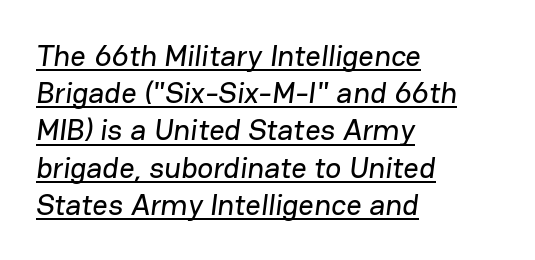
The image shows 30 px sans-serif type; set left-aligned, line spacing 1.24x, normal letter spacing, underlined; low stroke contrast and a medium x-height.
